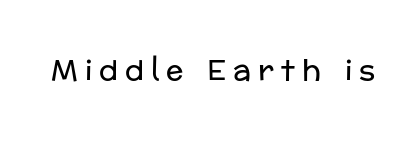
The image shows 29 px regular-weight sans-serif type, upright; set unusually wide letter spacing (+0.24 em), not underlined; low stroke contrast and a medium x-height.
